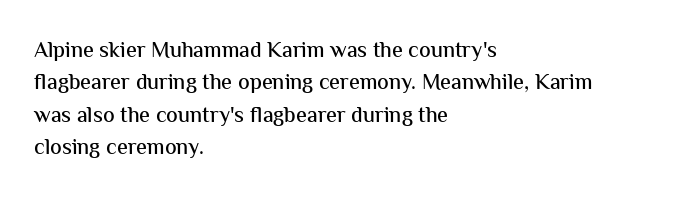
Bare-footed words on every line. The space between consecutive lines is moderate. Caption: standard tracking, unaltered. The lettering holds an erect, upright posture throughout. The text block is weighted toward the left margin, trailing off unevenly rightward.
